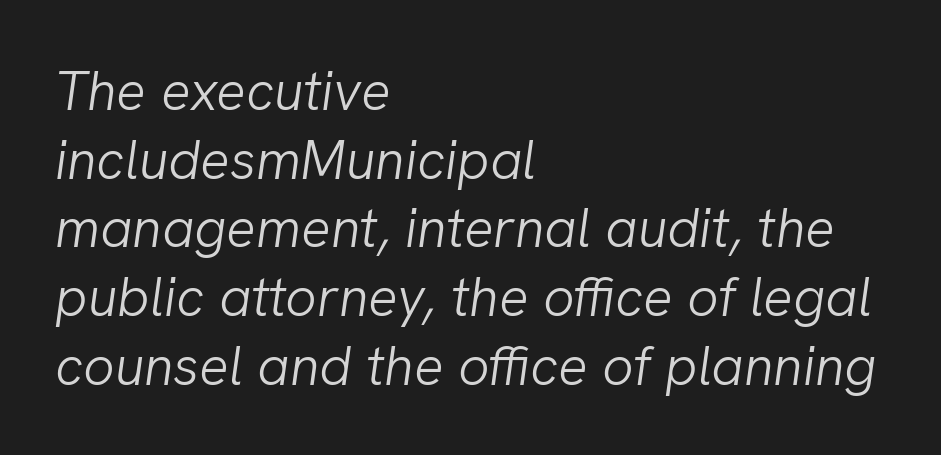
Stroke thickness stays within the range of a standard reading face or lighter. Casual observation: everything's shoved over to the left. The space beneath each line is pristine and unruled. These lines are rendered in a variable-pitch font. Compared with typical paragraphs, the rows here are spaced about the same. This rendering leaves character spacing at its baseline value.
